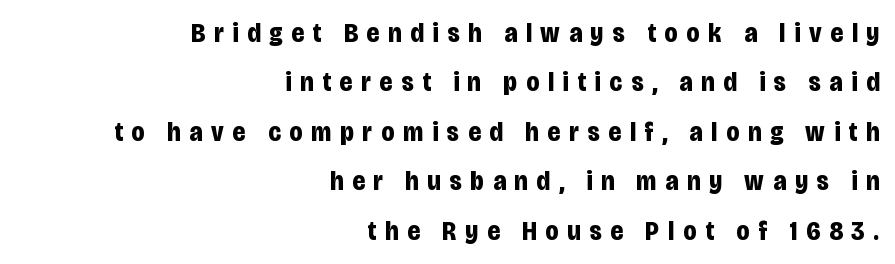
{"italic": "no", "bold": "yes", "underline": "no", "align": "right", "line_spacing_ratio": 1.83, "letter_spacing": "wide", "letter_spacing_em": 0.33, "glyph_px": 27}
